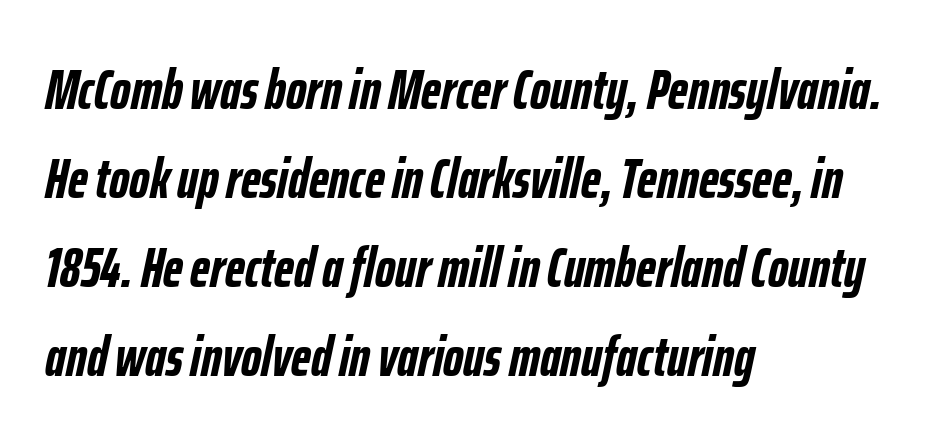
The image shows 56 px semibold, condensed type, italic (leaning right); set left-aligned, normal line spacing (1.59x), normal letter spacing, not underlined; low stroke contrast and a medium x-height.
